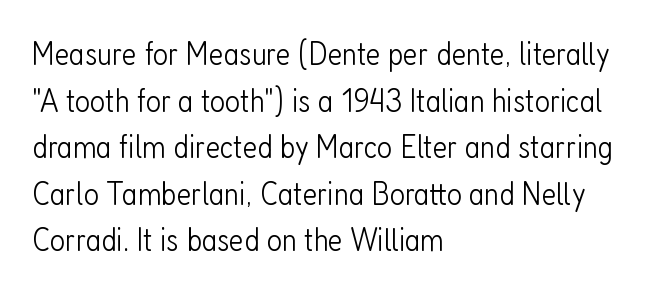
{"serif": "no", "italic": "no", "bold": "no", "weight": "light", "width": "condensed", "stroke_contrast": "low", "x_height": "medium", "monospaced": "no", "underline": "no", "align": "left", "line_spacing": "normal", "line_spacing_ratio": 1.41, "letter_spacing": "normal", "letter_spacing_em": 0.0, "glyph_px": 33}
